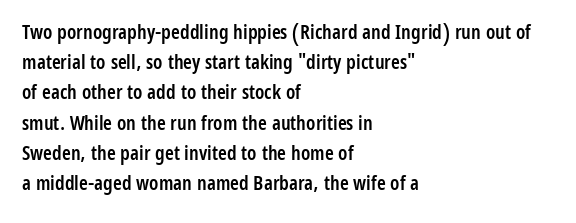
Q: Is the text bold? A: Semi-bold.
Q: Is the text italic (slanted)? A: No, it is upright.
Q: Is the text underlined? A: No.
Q: How is the paragraph aligned? A: Left-aligned.
Q: Is the spacing between letters normal or unusually wide? A: Normal.
Q: Is the spacing between lines tight, normal or loose? A: Normal.
